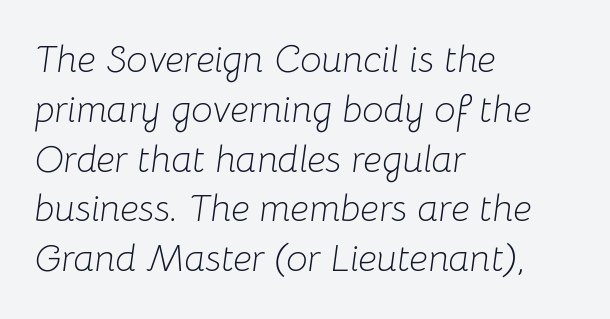
A classic flush-left, rag-right setting is used for this passage. Vertically, the passage feels balanced, rows spaced as you'd expect. Is the stroke heavy? The answer is a plain regular-or-lighter. Looks like regular typesetting: each glyph gets only the width it needs. Descenders hang freely into open space.
